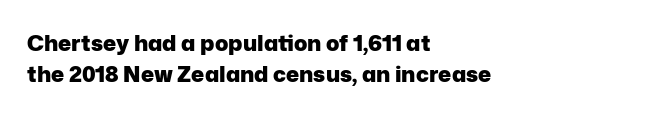
{"italic": "no", "bold": "yes", "underline": "no", "align": "left", "line_spacing": "normal", "line_spacing_ratio": 1.42, "letter_spacing": "normal", "letter_spacing_em": 0.0, "glyph_px": 22}
